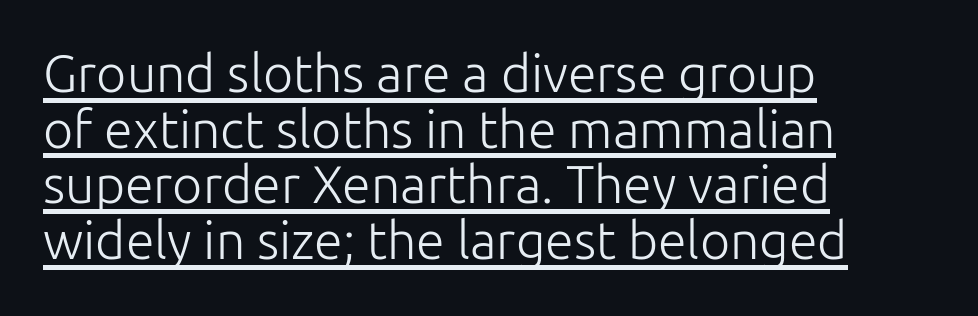
Look at the bottom of the vertical strokes: they stop flat, with no serifs. Quick note: underline on. Teacher's note: observe the even left margin — that is flush-left alignment. Compared with typical body copy, the letter spacing here is the same. Stroke mass is kept to a normal reading level or below. The passage shown stacks its lines with hardly any gap.
